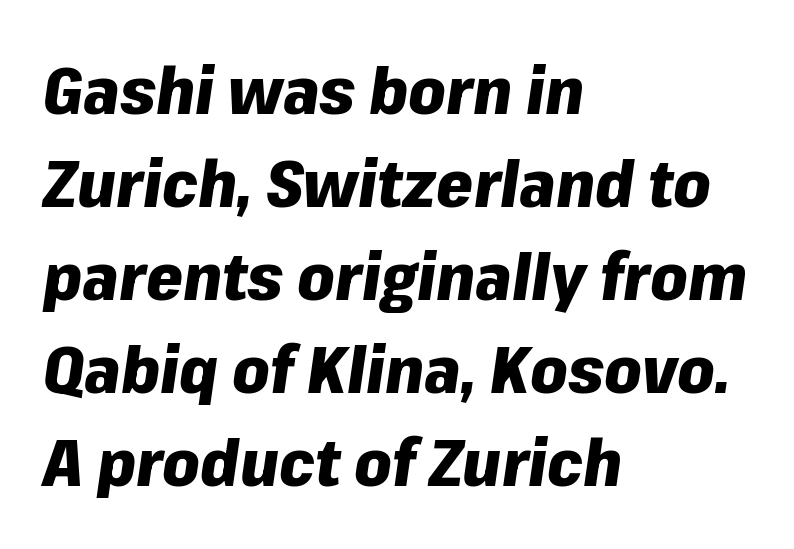
{"italic": "yes", "lean": "right", "slant_degrees": 8, "bold": "yes", "weight": "heavy", "width": "normal", "stroke_contrast": "low", "x_height": "medium", "monospaced": "no", "underline": "no", "align": "left", "line_spacing": "normal", "line_spacing_ratio": 1.41, "letter_spacing": "normal", "letter_spacing_em": 0.0, "glyph_px": 66}
